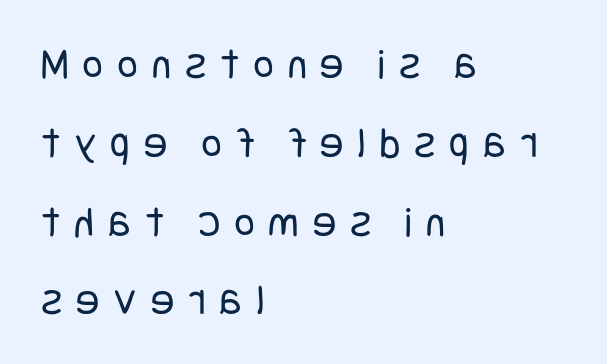
The image shows 44 px regular-weight, condensed sans-serif type, upright; set left-aligned, line spacing 1.79x, unusually wide letter spacing (+0.32 em), not underlined; low stroke contrast and a large x-height.
